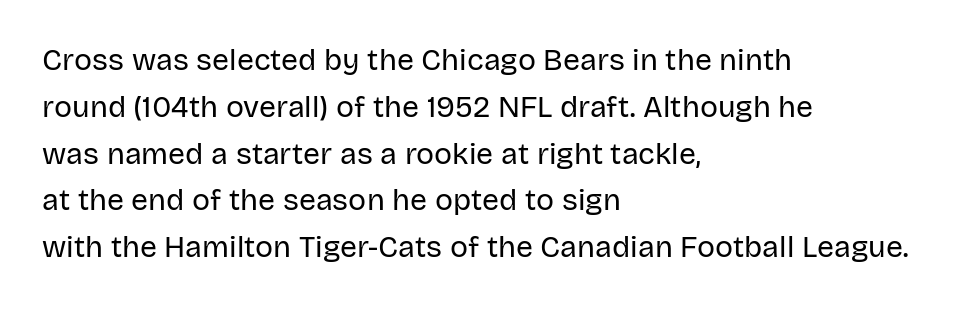
The image shows 30 px regular-weight sans-serif type, upright; set left-aligned, normal line spacing (1.56x), normal letter spacing, not underlined; low stroke contrast and a large x-height.
